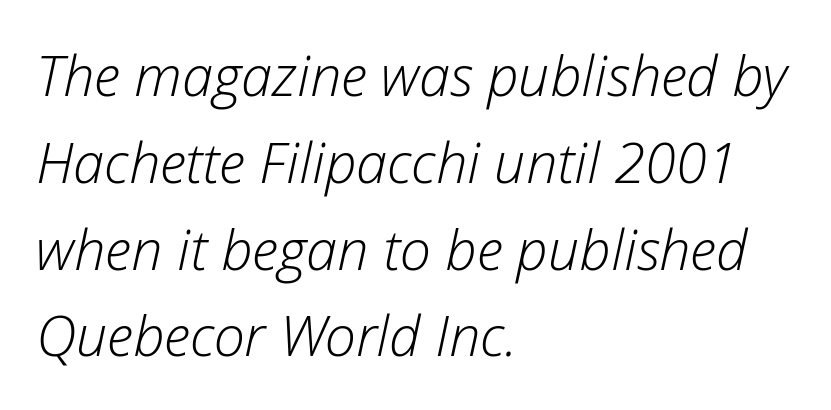
{"italic": "yes", "lean": "right", "slant_degrees": 12, "bold": "no", "weight": "light", "width": "normal", "stroke_contrast": "low", "x_height": "medium", "monospaced": "no", "underline": "no", "align": "left", "line_spacing": "normal", "line_spacing_ratio": 1.55, "letter_spacing": "normal", "letter_spacing_em": 0.0, "glyph_px": 56}
